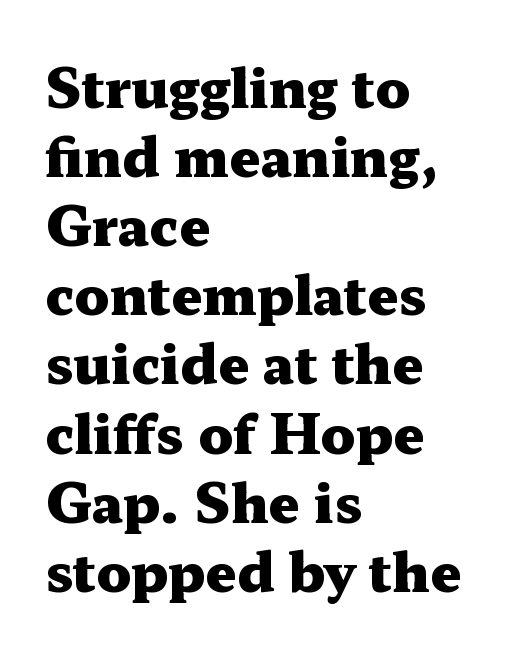
Beneath every word, the page is bare. Italic? Not at all — the glyphs are vertical. The vertical gap from one line to the next is medium. Notice how the passage keeps a crisp vertical edge on the left only.
